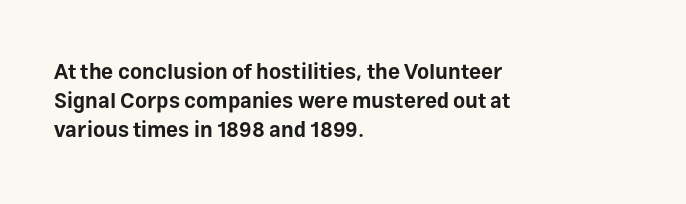
The image shows 21 px bold type, upright; set left-aligned, normal line spacing (1.38x), normal letter spacing, not underlined.
